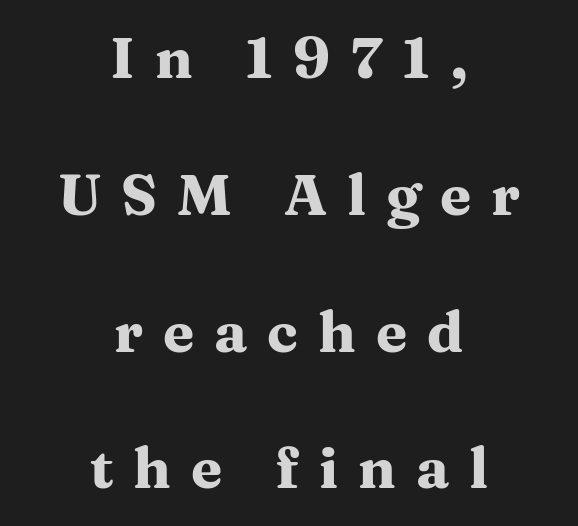
Which margin do the lines hug? Neither — every line sits in the middle. A bare baseline throughout the passage. This is heavy type, rendered in bold. The lettering holds an erect, upright posture throughout. The face used here is seriffed, in the tradition of book romans. You could only call the tracking loose — the letters float apart.
